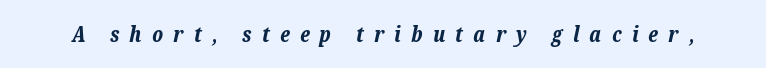
Look at the stroke-to-counter ratio: heavy, a bold. Slant detected: the letters are inclined. Bare-footed words on every line. Glyph-to-glyph distance is far greater than everyday printed text.
